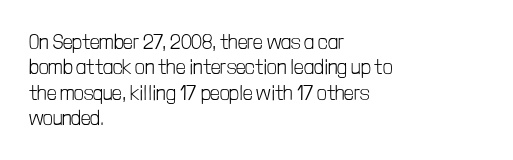
A bare baseline throughout the passage. Line beginnings align vertically; line endings do not. This sample uses plain, unmodified letter spacing. Posture: straight, roman, zero tilt. Is this a heavy cut? Hardly; it is regular or lighter.
